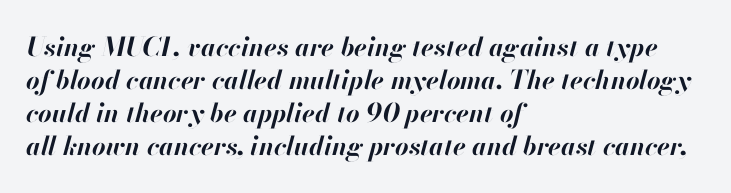
Honestly, the row spacing looks completely unremarkable. If you drew a ruler down the left edge, every line would touch it. Letter spacing: default. Glance below the letters and you will spot only blank space.
